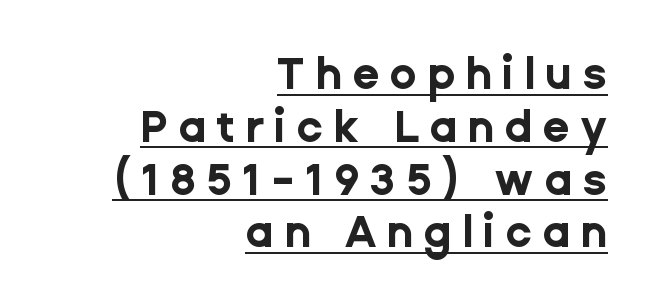
The image shows 44 px bold sans-serif type, upright; set right-aligned, line spacing 1.2x, unusually wide letter spacing (+0.23 em), underlined; low stroke contrast and a medium x-height.
